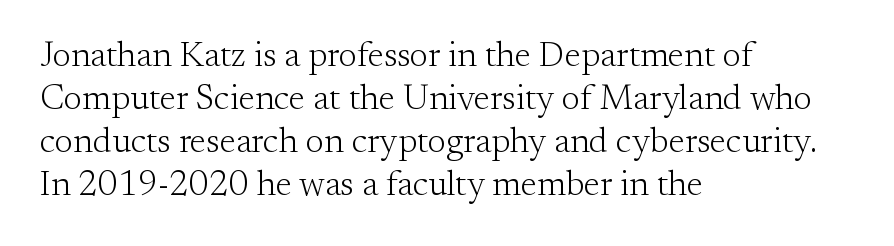
{"serif": "yes", "italic": "no", "bold": "no", "weight": "light", "width": "normal", "stroke_contrast": "medium", "x_height": "small", "monospaced": "no", "underline": "no", "align": "left", "line_spacing_ratio": 1.23, "letter_spacing": "normal", "letter_spacing_em": 0.0, "glyph_px": 35}
